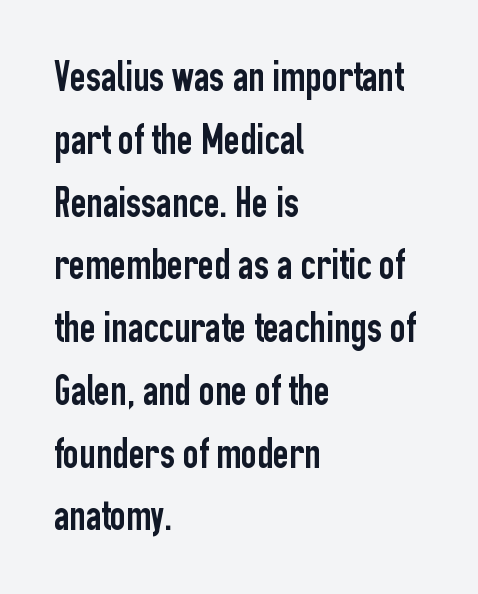
You could not count columns in this text — the font is proportionally spaced. The font's upright variant was chosen for this text. Each line starts at the same left margin while the right side varies. The type is set solid horizontally, with unmodified tracking. Each row of text sits above clean, open space.
